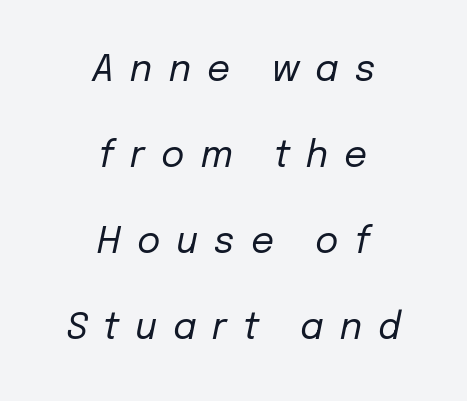
{"italic": "yes", "lean": "right", "slant_degrees": 12, "bold": "no", "weight": "regular", "width": "normal", "stroke_contrast": "low", "x_height": "medium", "monospaced": "no", "underline": "no", "align": "center", "line_spacing": "loose", "line_spacing_ratio": 2.39, "letter_spacing": "wide", "letter_spacing_em": 0.45, "glyph_px": 36}
